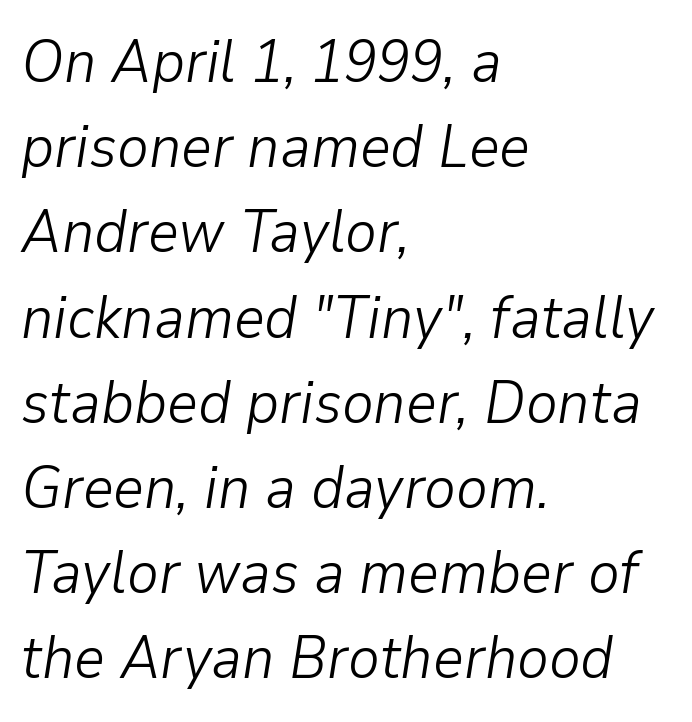
Does the lettering tilt? It does — this is italic. The rendering uses natural spacing where letterforms have individual widths. On a weight scale, this lands at 450 or below. Caption: standard tracking, unaltered.
